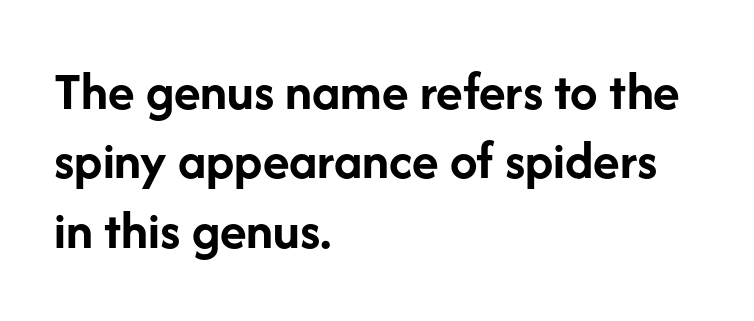
Q: Is the text bold? A: Yes.
Q: Is the text italic (slanted)? A: No, it is upright.
Q: Is the typeface a serif or a sans-serif typeface? A: Sans-serif.
Q: Is the text underlined? A: No.
Q: How is the paragraph aligned? A: Left-aligned.
Q: Is the spacing between letters normal or unusually wide? A: Normal.
Q: Is the spacing between lines tight, normal or loose? A: Normal.
Q: Width (condensed, normal, or wide)? A: Normal.
Q: Stroke contrast? A: Low.
Q: x-height? A: Medium.
Q: Monospaced? A: No.
